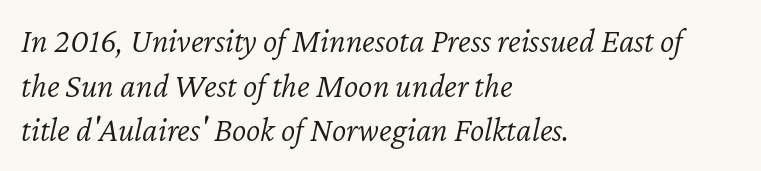
{"italic": "yes", "lean": "right", "slant_degrees": 12, "bold": "no", "weight": "light", "width": "normal", "stroke_contrast": "low", "x_height": "medium", "monospaced": "no", "underline": "no", "align": "left", "line_spacing": "normal", "line_spacing_ratio": 1.31, "letter_spacing": "normal", "letter_spacing_em": 0.0, "glyph_px": 34}
